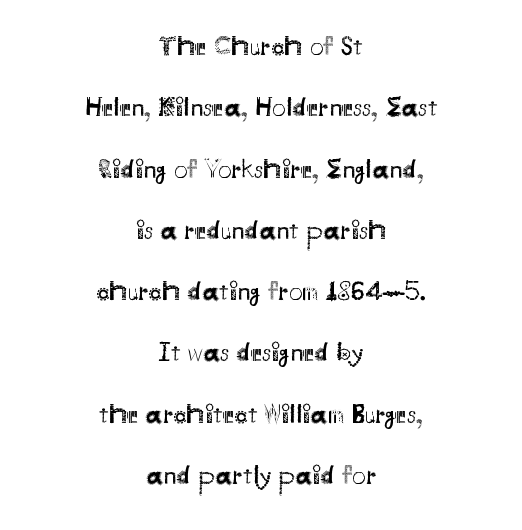
Q: Is the text bold? A: No.
Q: Is the text italic (slanted)? A: No, it is upright.
Q: Is the text underlined? A: No.
Q: How is the paragraph aligned? A: Centered.
Q: Is the spacing between letters normal or unusually wide? A: Normal.
Q: Is the spacing between lines tight, normal or loose? A: Loose.
